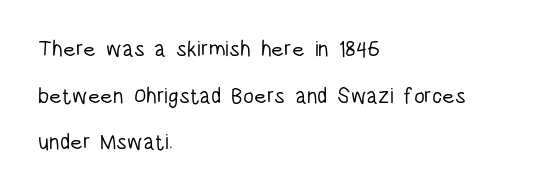
Q: Is the text bold? A: No.
Q: Is the text italic (slanted)? A: No, it is upright.
Q: Is the text underlined? A: No.
Q: How is the paragraph aligned? A: Left-aligned.
Q: Is the spacing between letters normal or unusually wide? A: Normal.
Q: Is the spacing between lines tight, normal or loose? A: Loose.
